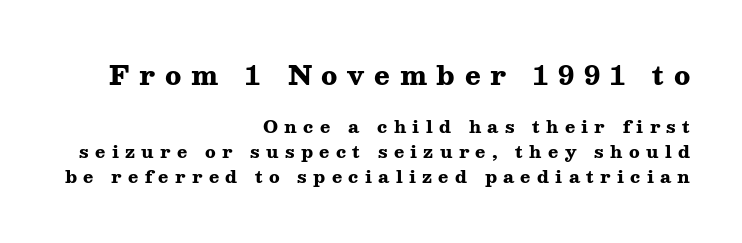
{"italic": "no", "bold": "yes", "underline": "no", "align": "right", "line_spacing": "normal", "line_spacing_ratio": 1.47, "letter_spacing": "wide", "letter_spacing_em": 0.37, "larger_block": "first", "size_ratio": 1.53, "glyph_px": 26}
